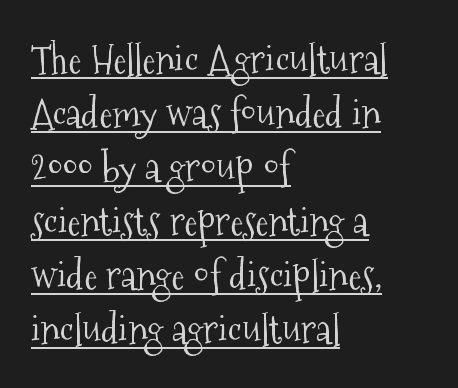
Q: Is the text bold? A: No.
Q: Is the text italic (slanted)? A: No, it is upright.
Q: Is the typeface a serif or a sans-serif typeface? A: Serif.
Q: Is the text underlined? A: Yes.
Q: How is the paragraph aligned? A: Left-aligned.
Q: Is the spacing between letters normal or unusually wide? A: Normal.
Q: Is the spacing between lines tight, normal or loose? A: Normal.
Q: Width (condensed, normal, or wide)? A: Condensed.
Q: Stroke contrast? A: Medium.
Q: x-height? A: Medium.
Q: Monospaced? A: No.
